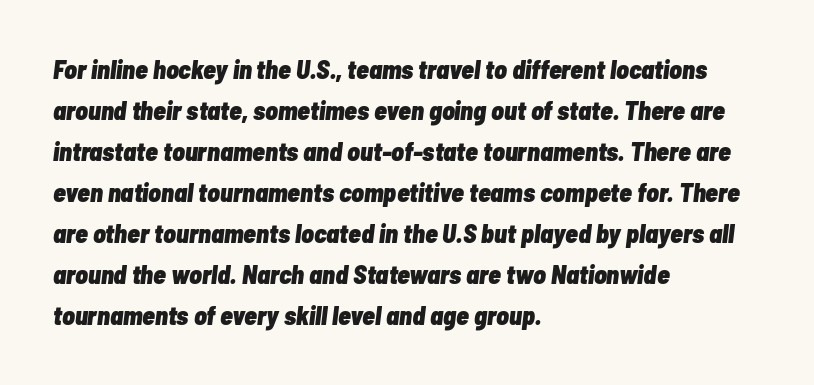
The image shows 26 px bold type, italic (leaning right); set left-aligned, normal line spacing (1.58x), normal letter spacing, not underlined.
